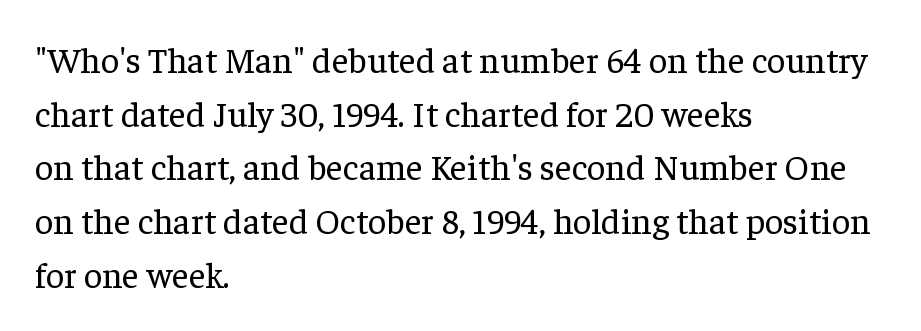
The image shows 36 px regular-weight serif type, upright; set left-aligned, normal line spacing (1.49x), normal letter spacing, not underlined; low stroke contrast and a medium x-height.
